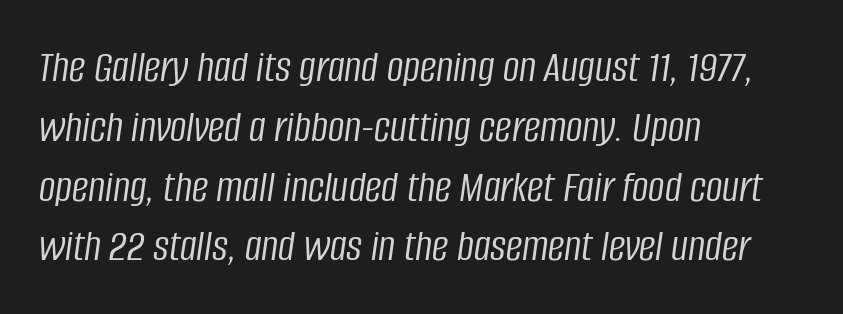
Teacher's note: observe the even left margin — that is flush-left alignment. Is the stroke heavy? The answer is a plain regular-or-lighter. The block of text has a typical density, with ordinary space between rows. Characters are canted at an angle relative to the baseline's perpendicular.
